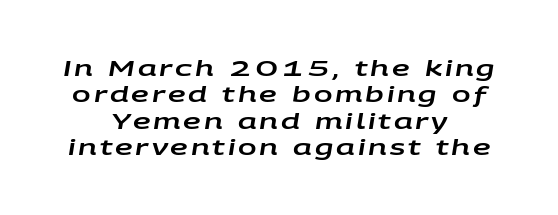
Rendered with sloped, italic letterforms. The glyphs are unaccompanied by any horizontal stroke below them. Casual observation: everything's sitting right in the middle.
